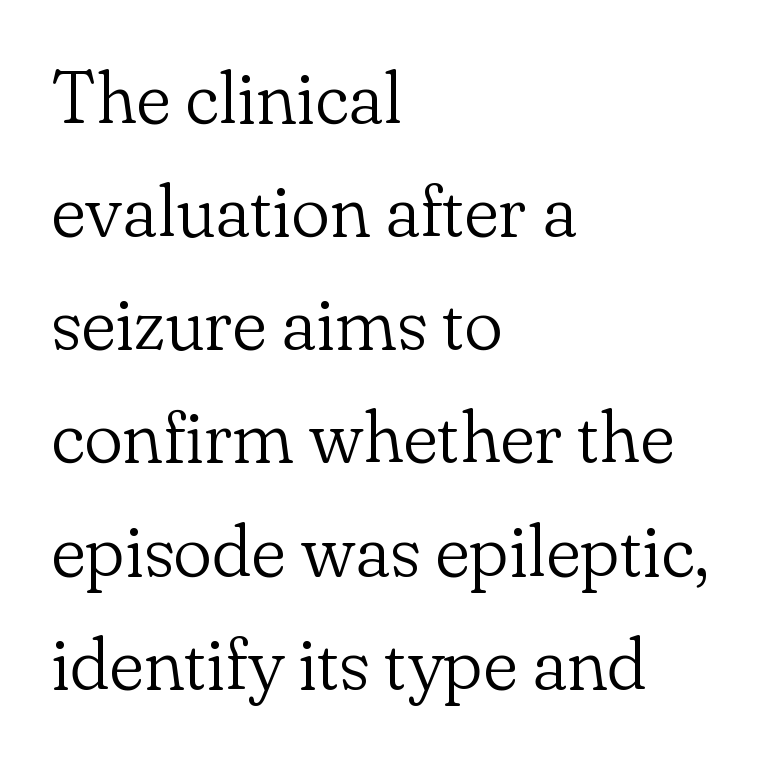
Check where the strokes stop: tiny serifs finish them off. This rendering uses left alignment, leaving the right contour irregular. Is this a heavy cut? Hardly; it is regular or lighter. Vertical strokes here are truly vertical.
